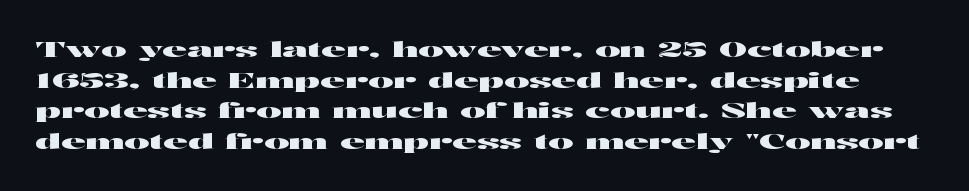
Q: Is the text italic (slanted)? A: No, it is upright.
Q: Is the text underlined? A: No.
Q: Is the spacing between letters normal or unusually wide? A: Normal.
Q: Is the spacing between lines tight, normal or loose? A: Normal.
